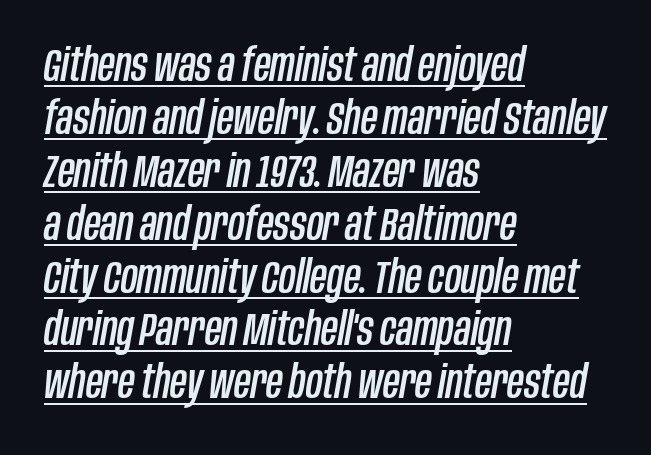
Q: Is the text italic (slanted)? A: Yes, it leans right by about 10 degrees.
Q: Is the text underlined? A: Yes.
Q: How is the paragraph aligned? A: Left-aligned.
Q: Is the spacing between letters normal or unusually wide? A: Normal.
Q: Is the spacing between lines tight, normal or loose? A: Tight.
Q: Width (condensed, normal, or wide)? A: Condensed.
Q: Stroke contrast? A: Low.
Q: x-height? A: Large.
Q: Monospaced? A: No.
